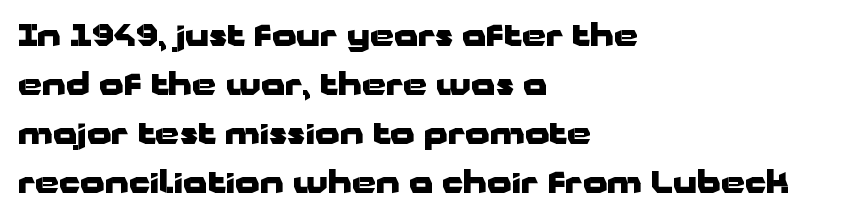
These lines are rendered in a variable-pitch font. What stands out about the letter spacing? Nothing — it is the standard amount. The paragraph shown leans on its left margin. Caption: bold face, heavy strokes.
